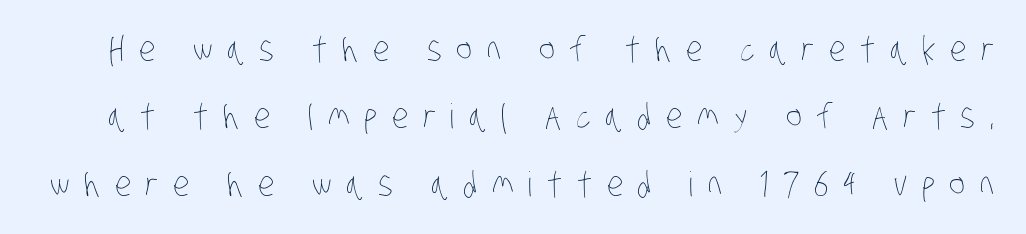
The strokes carry an ordinary text weight at most. Leading is clearly above the norm, producing a sparse column. The passage shown is typed in a proportional face where columns would drift. The string is rendered with underlining switched off.
